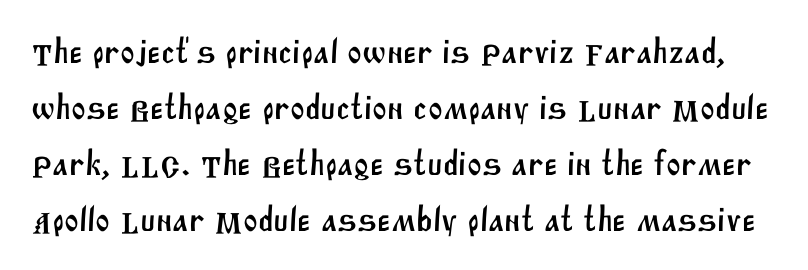
Q: Is the typeface a serif or a sans-serif typeface? A: Sans-serif.
Q: Is the text underlined? A: No.
Q: Is the spacing between letters normal or unusually wide? A: Normal.
Q: Is the spacing between lines tight, normal or loose? A: Normal.
Q: Width (condensed, normal, or wide)? A: Normal.
Q: Stroke contrast? A: Medium.
Q: x-height? A: Large.
Q: Monospaced? A: No.
